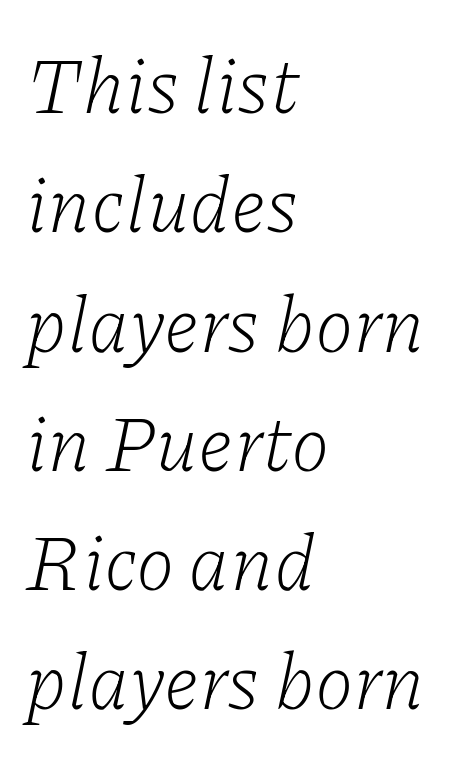
The image shows 79 px light serif type, italic (leaning right); set left-aligned, normal line spacing (1.51x), normal letter spacing, not underlined; low stroke contrast and a medium x-height.
